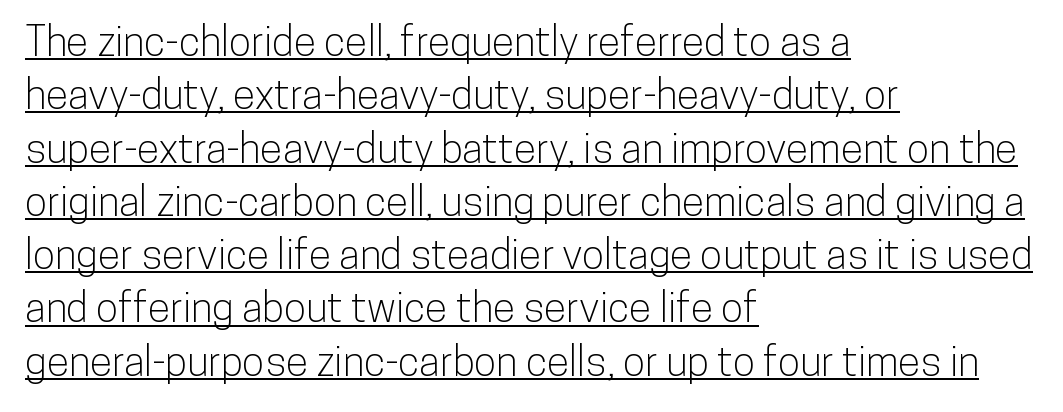
The image shows 41 px condensed sans-serif type, upright; set left-aligned, normal line spacing (1.3x), normal letter spacing, underlined; low stroke contrast and a medium x-height.
